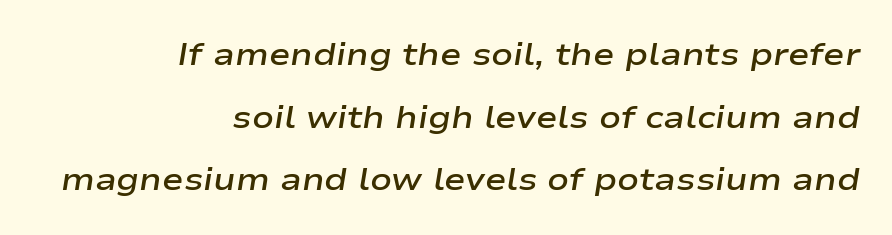
Q: Is the text bold? A: Semi-bold.
Q: Is the text italic (slanted)? A: Yes, it leans right by about 9 degrees.
Q: Is the text underlined? A: No.
Q: How is the paragraph aligned? A: Right-aligned.
Q: Is the spacing between letters normal or unusually wide? A: Normal.
Q: Is the spacing between lines tight, normal or loose? A: Loose.
Q: Width (condensed, normal, or wide)? A: Wide.
Q: Stroke contrast? A: Low.
Q: x-height? A: Medium.
Q: Monospaced? A: No.
